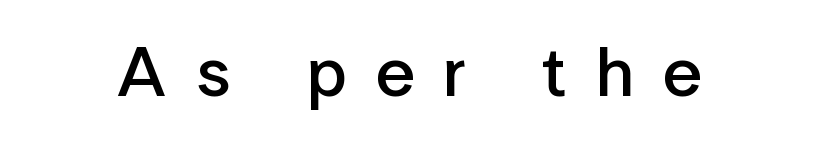
{"serif": "no", "italic": "no", "bold": "semi", "weight": "semibold", "width": "normal", "stroke_contrast": "low", "x_height": "medium", "monospaced": "no", "underline": "no", "letter_spacing": "wide", "letter_spacing_em": 0.41, "glyph_px": 70}
